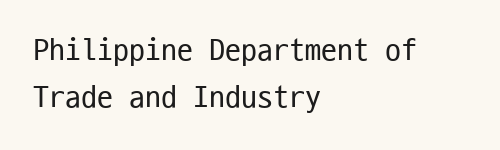
{"serif": "no", "italic": "no", "bold": "no", "weight": "regular", "width": "condensed", "stroke_contrast": "low", "x_height": "medium", "monospaced": "yes", "underline": "no", "align": "left", "line_spacing": "normal", "line_spacing_ratio": 1.48, "letter_spacing": "normal", "letter_spacing_em": 0.0, "glyph_px": 32}
